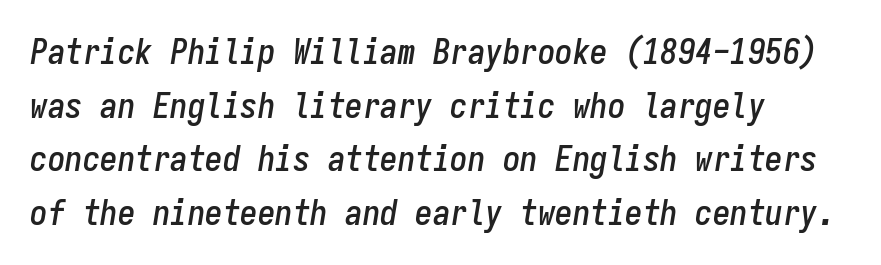
Q: Is the text italic (slanted)? A: Yes, it leans right by about 9 degrees.
Q: Is the text underlined? A: No.
Q: How is the paragraph aligned? A: Left-aligned.
Q: Is the spacing between letters normal or unusually wide? A: Normal.
Q: Is the spacing between lines tight, normal or loose? A: Normal.
Q: Width (condensed, normal, or wide)? A: Condensed.
Q: Stroke contrast? A: Low.
Q: x-height? A: Medium.
Q: Monospaced? A: Yes.
